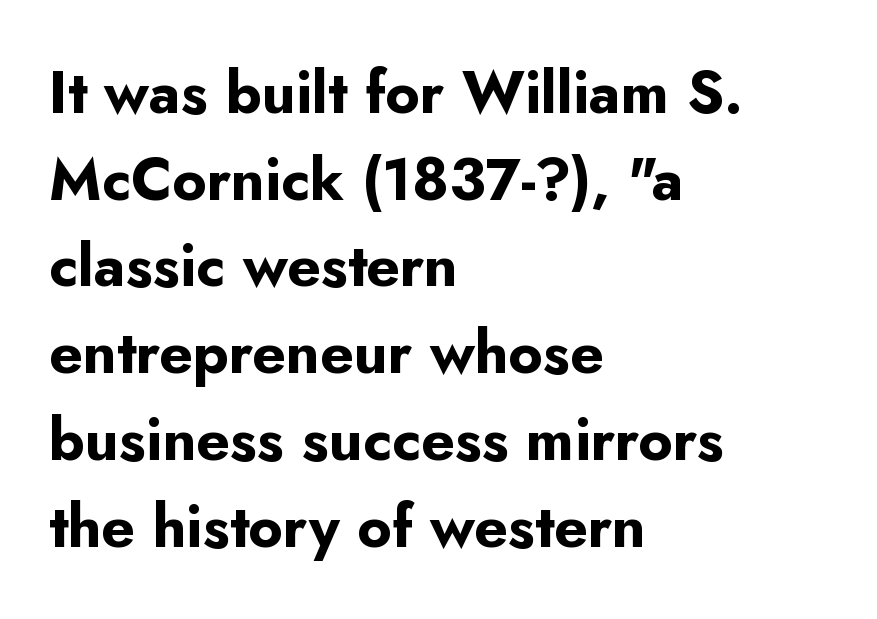
The image shows 59 px bold sans-serif type, upright; set left-aligned, normal line spacing (1.47x), normal letter spacing, not underlined; low stroke contrast and a small x-height.
